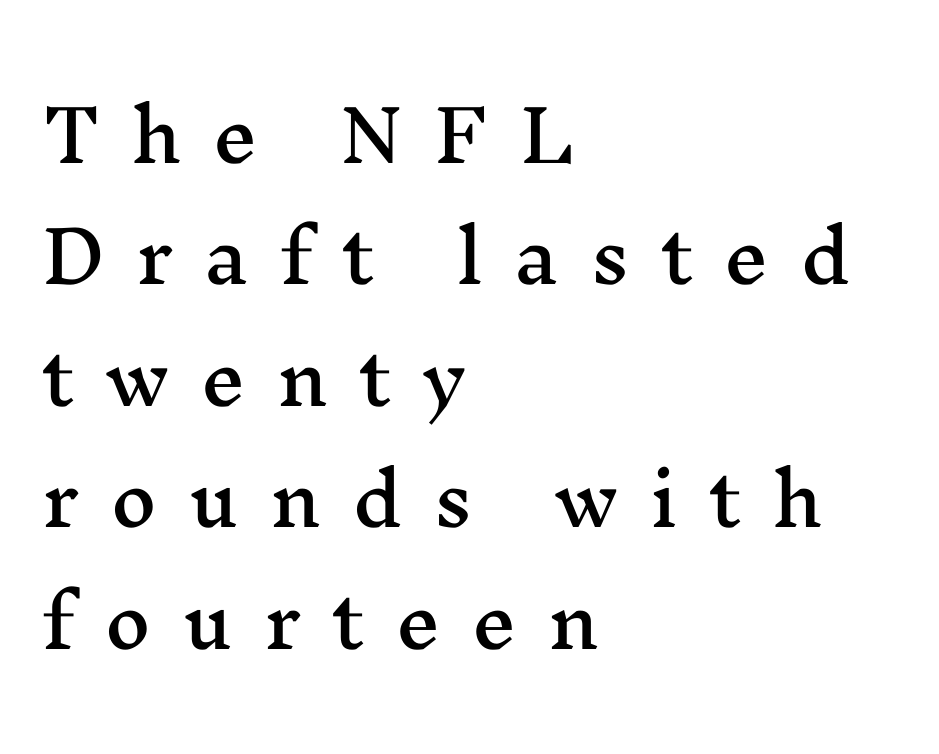
{"serif": "yes", "italic": "no", "width": "wide", "stroke_contrast": "medium", "x_height": "medium", "monospaced": "no", "underline": "no", "align": "left", "line_spacing_ratio": 1.71, "letter_spacing": "wide", "letter_spacing_em": 0.44, "glyph_px": 71}
